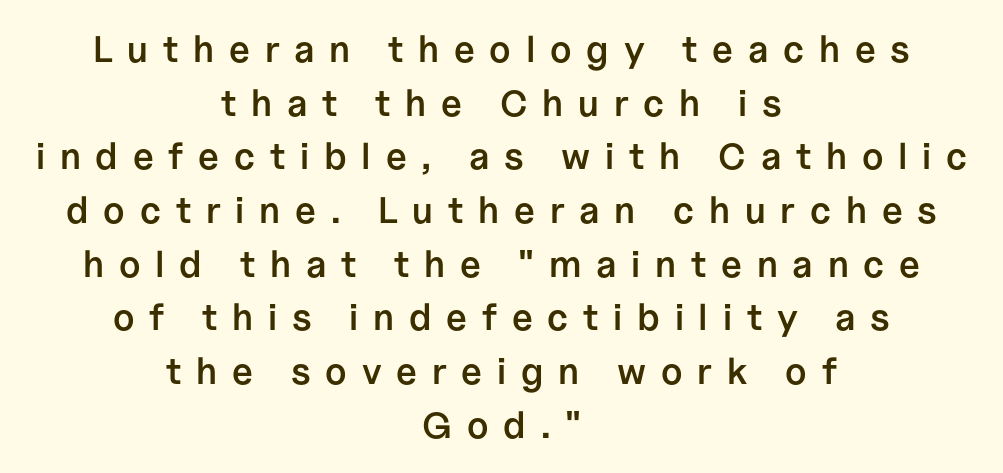
{"serif": "no", "italic": "no", "bold": "semi", "weight": "semibold", "width": "normal", "stroke_contrast": "low", "x_height": "medium", "monospaced": "no", "underline": "no", "align": "center", "line_spacing": "normal", "line_spacing_ratio": 1.45, "letter_spacing": "wide", "letter_spacing_em": 0.4, "glyph_px": 37}
